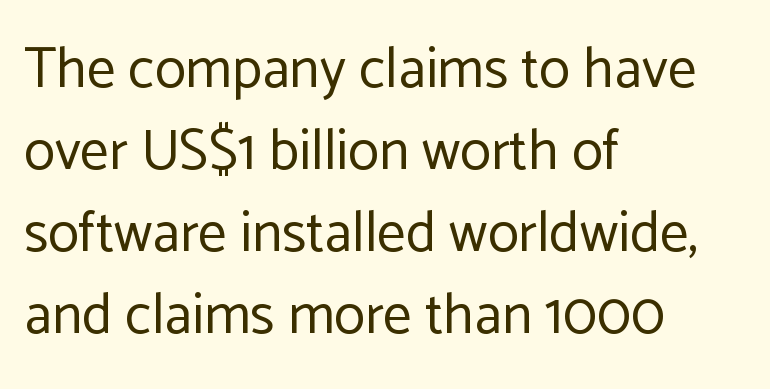
The image shows 57 px regular-weight sans-serif type, upright; set left-aligned, normal line spacing (1.44x), normal letter spacing, not underlined; low stroke contrast and a medium x-height.
